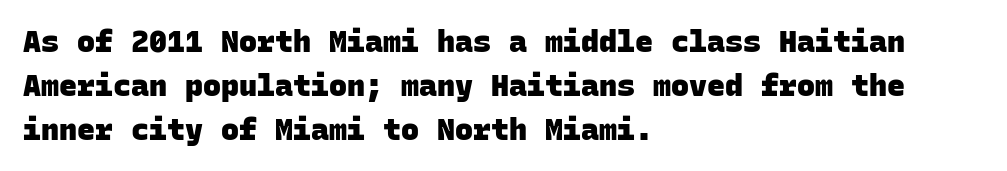
The image shows 30 px heavy sans-serif type, monospaced; set left-aligned, normal line spacing (1.46x), normal letter spacing, not underlined; low stroke contrast and a large x-height.
